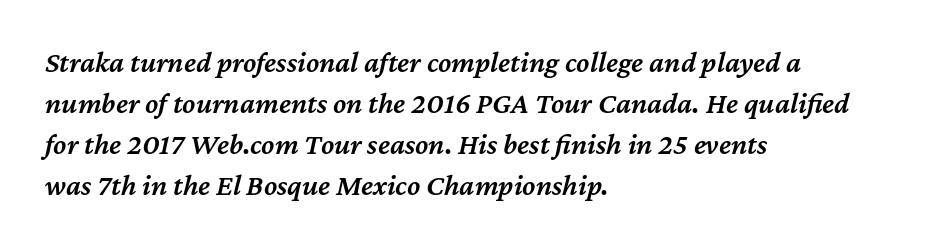
The image shows 30 px semibold type, italic (leaning right); set left-aligned, normal line spacing (1.37x), normal letter spacing, not underlined; medium stroke contrast and a medium x-height.
